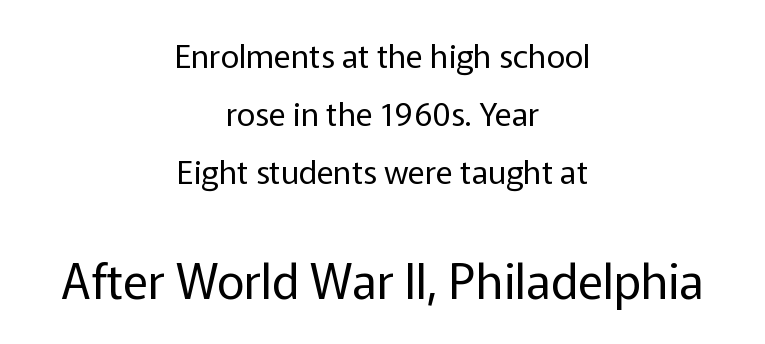
Heaviness? Minimal to ordinary, like unemphasized prose. Does the bottom block carry the larger type? Yes, it does. The zone under the glyphs is completely vacant. Each word holds together tightly as a unit, with standard inter-letter gaps.
